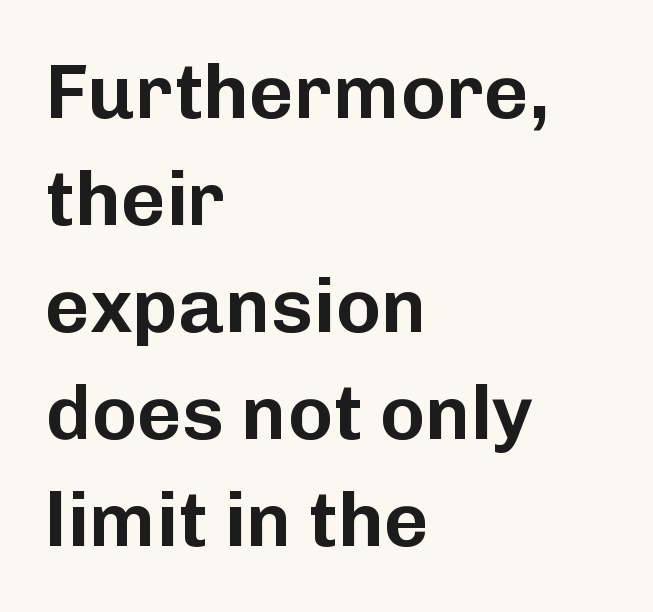
Q: Is the text italic (slanted)? A: No, it is upright.
Q: Is the typeface a serif or a sans-serif typeface? A: Sans-serif.
Q: Is the text underlined? A: No.
Q: How is the paragraph aligned? A: Left-aligned.
Q: Is the spacing between letters normal or unusually wide? A: Normal.
Q: Is the spacing between lines tight, normal or loose? A: Normal.
Q: Width (condensed, normal, or wide)? A: Normal.
Q: Stroke contrast? A: Low.
Q: x-height? A: Medium.
Q: Monospaced? A: No.
